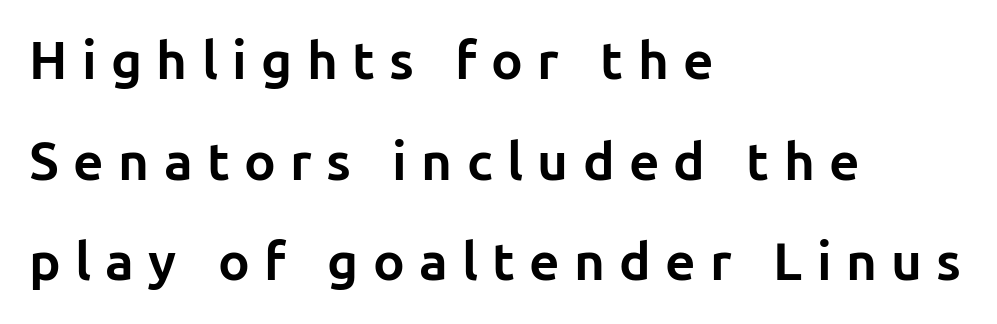
Q: Is the text bold? A: Yes.
Q: Is the text italic (slanted)? A: No, it is upright.
Q: Is the typeface a serif or a sans-serif typeface? A: Sans-serif.
Q: Is the text underlined? A: No.
Q: How is the paragraph aligned? A: Left-aligned.
Q: Is the spacing between letters normal or unusually wide? A: Unusually wide.
Q: Is the spacing between lines tight, normal or loose? A: Loose.
Q: Width (condensed, normal, or wide)? A: Normal.
Q: Stroke contrast? A: Low.
Q: x-height? A: Medium.
Q: Monospaced? A: No.
